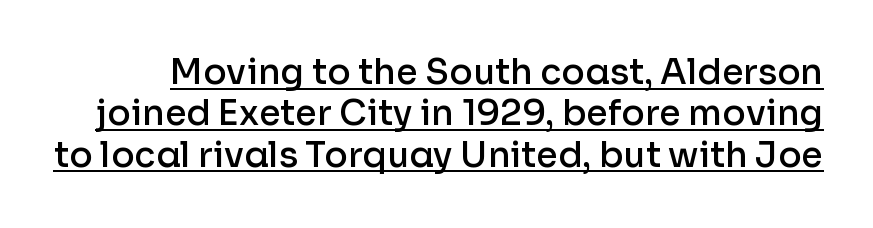
Quick note: underline on. The rendering keeps characters at their native spacing. The sample has been set in demibold, a notch under bold. Unlike a traditional serif, this face leaves its strokes unadorned. Looks like regular typesetting: each glyph gets only the width it needs.
